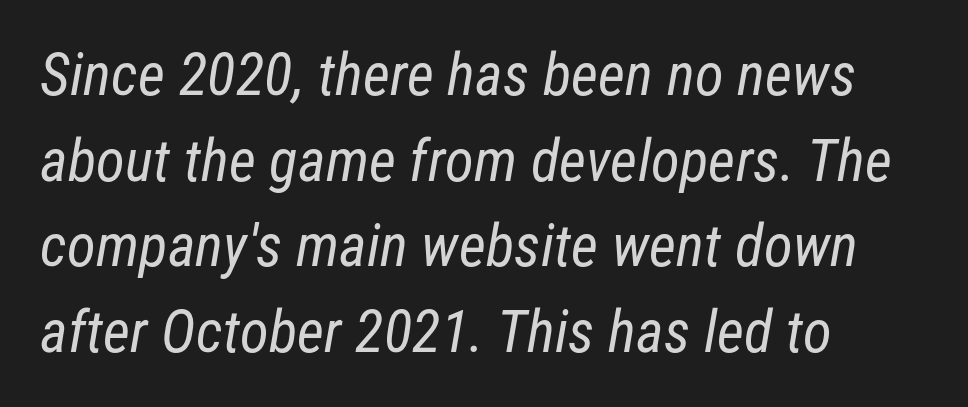
The face used here is a sans, in the tradition of grotesques and geometrics. Is the block centered? No — it sits flush against the left margin. What's the leading like? Ordinary, nothing unusual. Character widths vary here, with narrow letters taking less room than wide ones. Is the type heavy? It reads as light-to-regular instead. The foot of each line stays bare and open.
